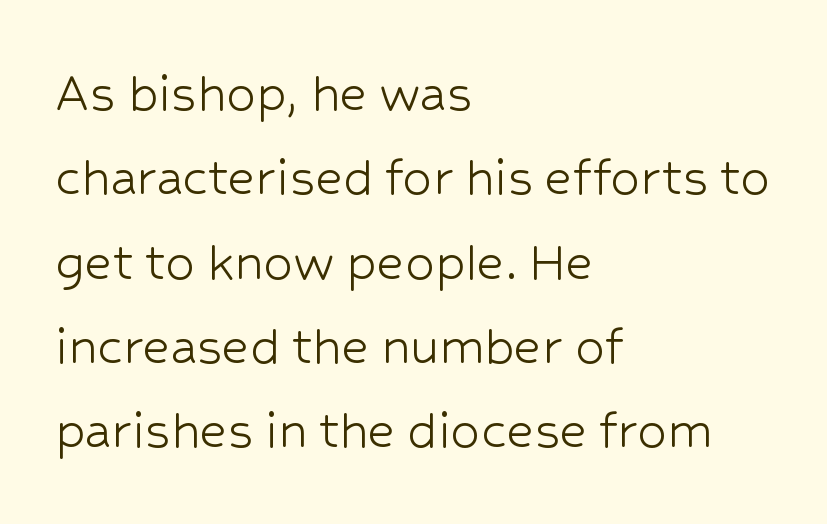
The image shows 59 px light sans-serif type, upright; set left-aligned, normal line spacing (1.43x), normal letter spacing, not underlined; low stroke contrast and a medium x-height.
